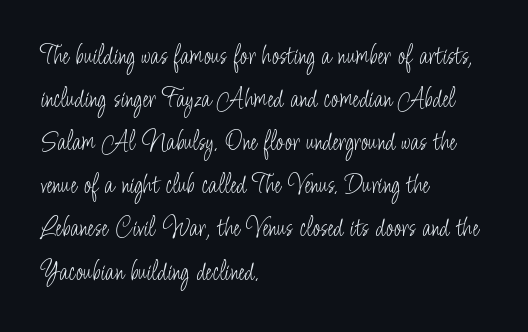
Q: Is the text bold? A: No.
Q: Is the text italic (slanted)? A: Yes.
Q: Is the typeface a serif or a sans-serif typeface? A: Sans-serif.
Q: Is the text underlined? A: No.
Q: How is the paragraph aligned? A: Left-aligned.
Q: Is the spacing between letters normal or unusually wide? A: Normal.
Q: Is the spacing between lines tight, normal or loose? A: Normal.
Q: Width (condensed, normal, or wide)? A: Condensed.
Q: Stroke contrast? A: Low.
Q: x-height? A: Small.
Q: Monospaced? A: No.
